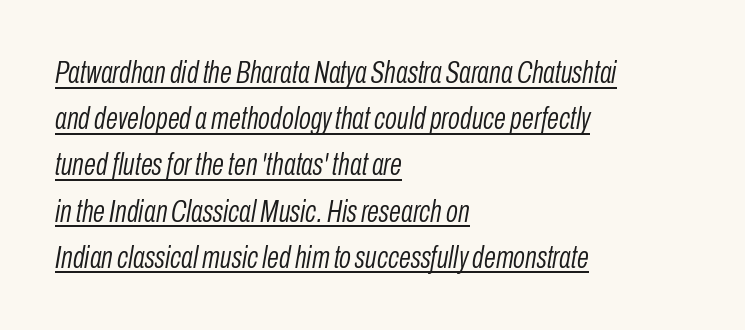
{"italic": "yes", "lean": "right", "slant_degrees": 10, "bold": "no", "weight": "light", "width": "condensed", "stroke_contrast": "low", "x_height": "medium", "monospaced": "no", "underline": "yes", "align": "left", "line_spacing": "normal", "line_spacing_ratio": 1.49, "letter_spacing": "normal", "letter_spacing_em": 0.0, "glyph_px": 31}
